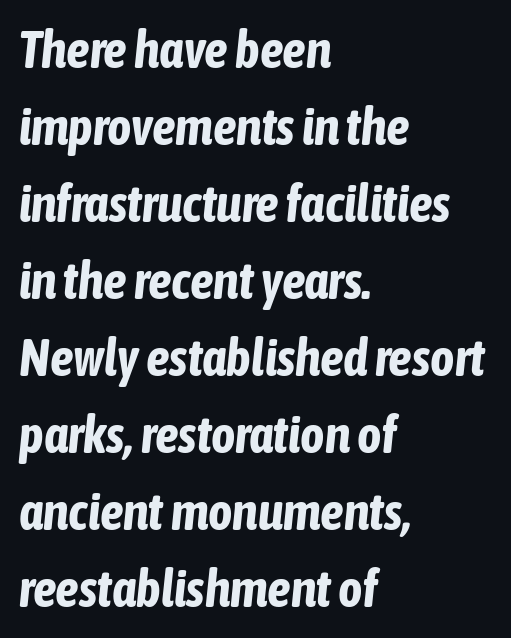
Reading down the column, the eye jumps a familiar distance to each next line. The typesetter chose a ragged-right arrangement here. The glyphs are unaccompanied by any horizontal stroke below them. Looks like regular typesetting: each glyph gets only the width it needs.
